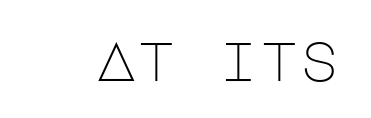
In terms of letterspacing, this is plain default setting. What kind of face is this? One without serifs — a sans. Vertical strokes here are truly vertical. Type without underlining. No heavy texture on the line: the type isn't bold.
